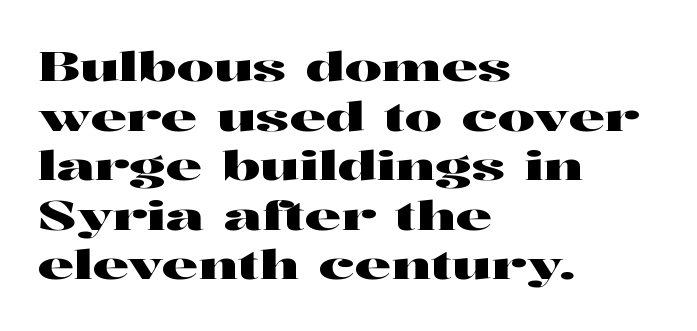
{"serif": "yes", "italic": "no", "width": "wide", "stroke_contrast": "high", "x_height": "medium", "monospaced": "no", "underline": "no", "align": "left", "line_spacing_ratio": 1.21, "letter_spacing": "normal", "letter_spacing_em": 0.0, "glyph_px": 41}
